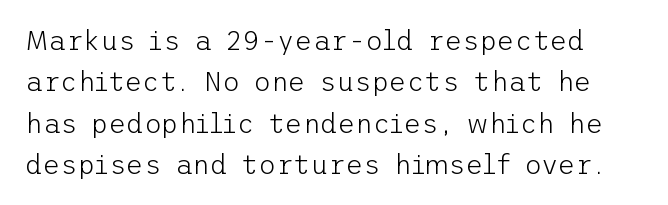
Q: Is the text bold? A: No.
Q: Is the text italic (slanted)? A: No, it is upright.
Q: Is the text underlined? A: No.
Q: Is the spacing between letters normal or unusually wide? A: Normal.
Q: Is the spacing between lines tight, normal or loose? A: Normal.
